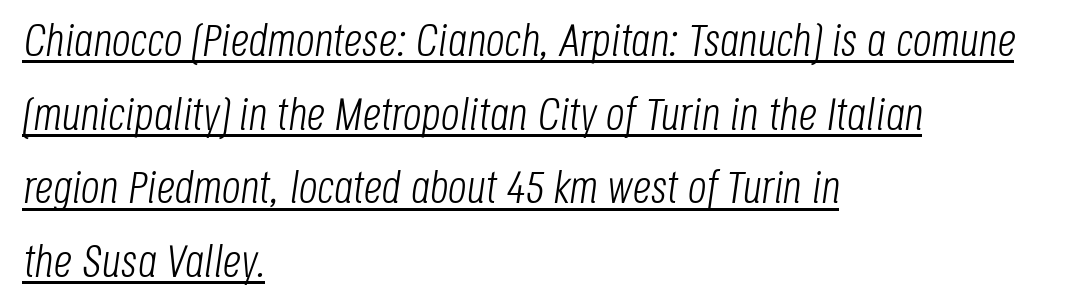
Q: Is the text bold? A: No.
Q: Is the text italic (slanted)? A: Yes, it leans right by about 8 degrees.
Q: Is the text underlined? A: Yes.
Q: How is the paragraph aligned? A: Left-aligned.
Q: Is the spacing between letters normal or unusually wide? A: Normal.
Q: Is the spacing between lines tight, normal or loose? A: Normal.
Q: Width (condensed, normal, or wide)? A: Condensed.
Q: Stroke contrast? A: Low.
Q: x-height? A: Large.
Q: Monospaced? A: No.
